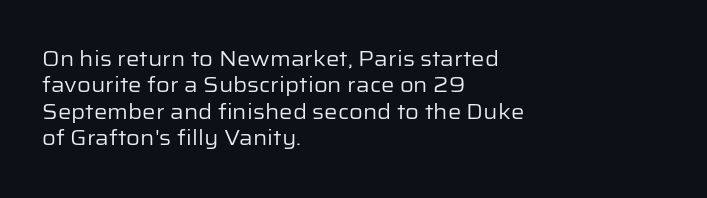
{"italic": "no", "bold": "no", "underline": "no", "align": "left", "line_spacing": "normal", "line_spacing_ratio": 1.26, "letter_spacing": "normal", "letter_spacing_em": 0.0, "glyph_px": 21}
